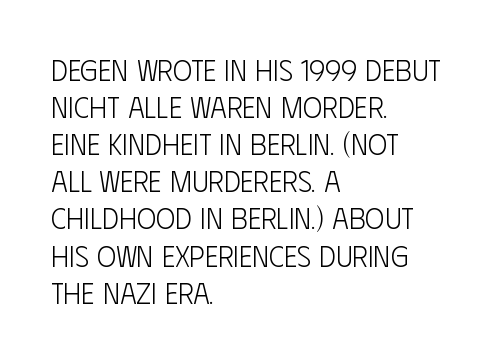
Q: Is the text bold? A: No.
Q: Is the text italic (slanted)? A: No, it is upright.
Q: Is the typeface a serif or a sans-serif typeface? A: Sans-serif.
Q: Is the text underlined? A: No.
Q: How is the paragraph aligned? A: Left-aligned.
Q: Is the spacing between letters normal or unusually wide? A: Normal.
Q: Is the spacing between lines tight, normal or loose? A: Normal.
Q: Width (condensed, normal, or wide)? A: Condensed.
Q: Stroke contrast? A: Low.
Q: x-height? A: Large.
Q: Monospaced? A: No.
